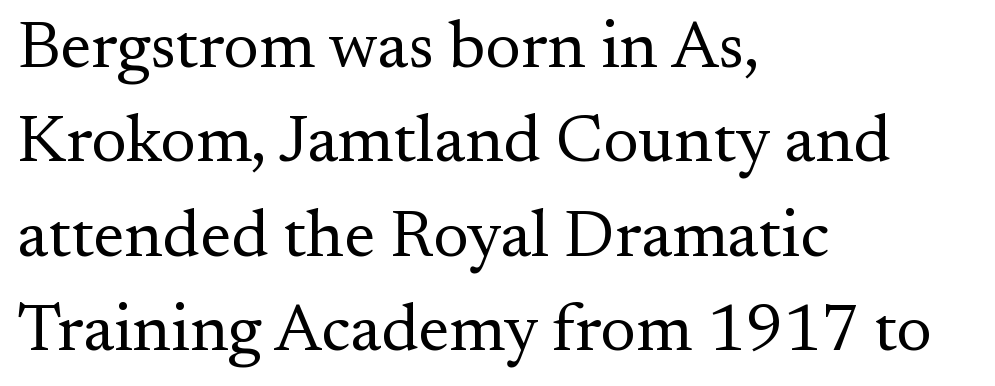
Q: Is the text bold? A: No.
Q: Is the text italic (slanted)? A: No, it is upright.
Q: Is the typeface a serif or a sans-serif typeface? A: Serif.
Q: Is the text underlined? A: No.
Q: How is the paragraph aligned? A: Left-aligned.
Q: Is the spacing between letters normal or unusually wide? A: Normal.
Q: Is the spacing between lines tight, normal or loose? A: Normal.
Q: Width (condensed, normal, or wide)? A: Normal.
Q: Stroke contrast? A: Medium.
Q: x-height? A: Small.
Q: Monospaced? A: No.
